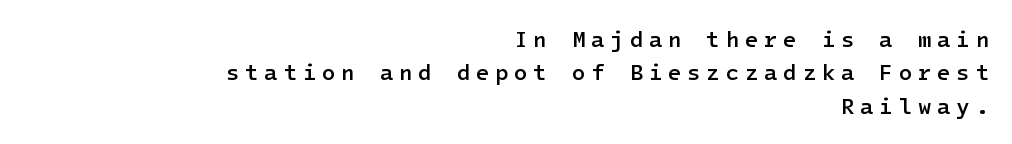
The image shows 22 px text type, upright; set right-aligned, normal line spacing (1.52x), unusually wide letter spacing (+0.26 em), not underlined.
